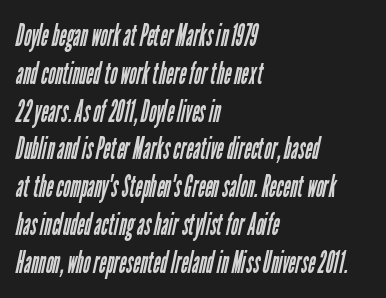
The horizontal fit of the characters is conventional and even. A classic flush-left, rag-right setting is used for this passage. Serif or sans? Sans — the stroke terminals are bare. Caption: face not bold, strokes unweighted. Varying glyph widths throughout — classic text-font behaviour. Underlining? Definitely not there.
